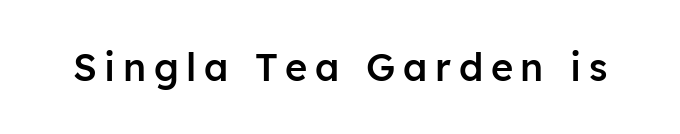
Q: Is the text bold? A: Semi-bold.
Q: Is the text italic (slanted)? A: No, it is upright.
Q: Is the typeface a serif or a sans-serif typeface? A: Sans-serif.
Q: Is the text underlined? A: No.
Q: Is the spacing between letters normal or unusually wide? A: Unusually wide.
Q: Width (condensed, normal, or wide)? A: Normal.
Q: Stroke contrast? A: Low.
Q: x-height? A: Medium.
Q: Monospaced? A: No.
